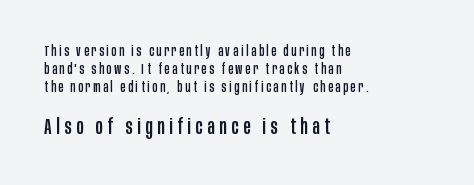
Check under the words: just untouched page. Italic? Not at all — the glyphs are vertical. Rows of type keep a routine distance in the vertical direction. You could only call the tracking loose — the letters float apart. The setting favours the left margin, as ordinary paragraphs usually do. Scale increases going downward across the two blocks.
